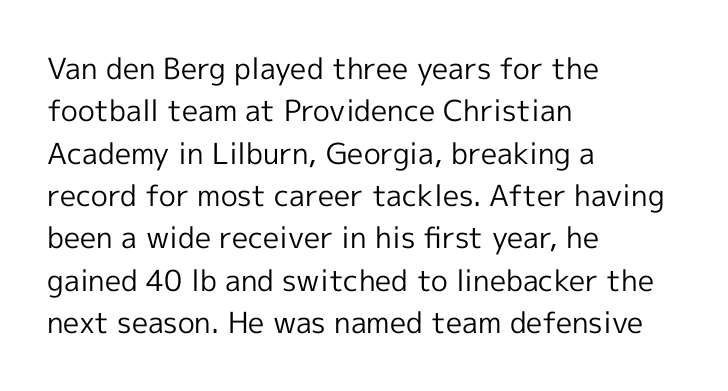
The image shows 29 px regular-weight sans-serif type, upright; set left-aligned, normal line spacing (1.46x), normal letter spacing, not underlined; a medium x-height.
